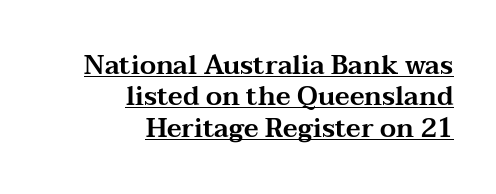
Q: Is the text italic (slanted)? A: No, it is upright.
Q: Is the text underlined? A: Yes.
Q: How is the paragraph aligned? A: Right-aligned.
Q: Is the spacing between letters normal or unusually wide? A: Normal.
